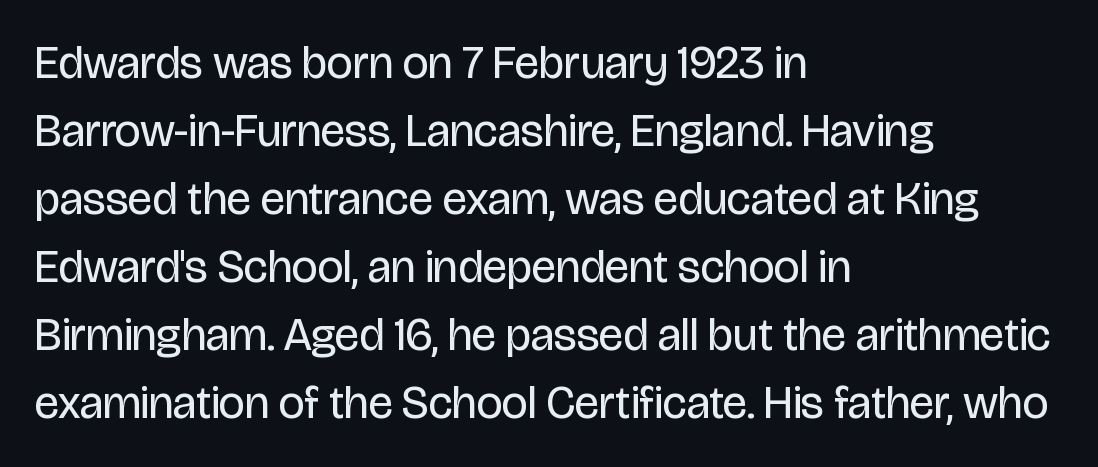
The letters carry no serifs — their stems end cleanly without finishing strokes. How are the letters spaced? Ordinarily, with no added tracking. The text block is weighted toward the left margin, trailing off unevenly rightward. One glance says typical: line gaps are just what's usual. These lines are rendered in a variable-pitch font. The letters stand upright; this is a roman face.
